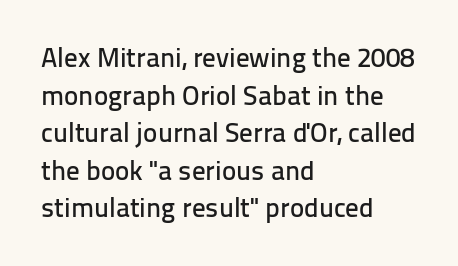
{"italic": "no", "underline": "no", "align": "left", "line_spacing": "normal", "line_spacing_ratio": 1.39, "letter_spacing": "normal", "letter_spacing_em": 0.0, "glyph_px": 27}
